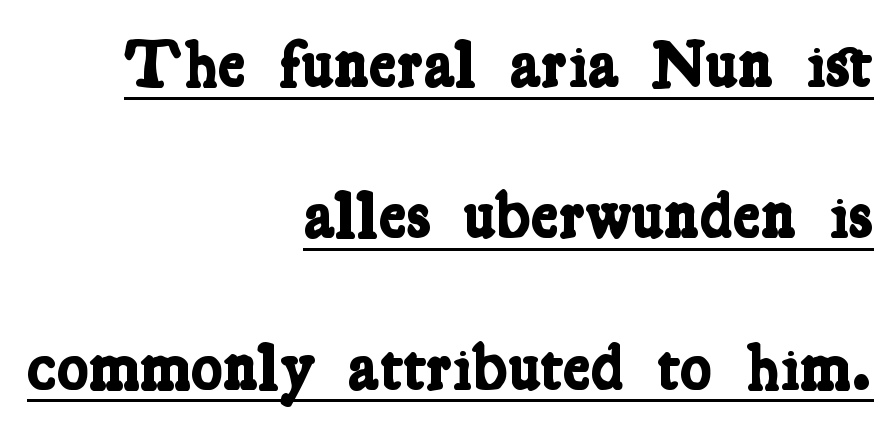
{"serif": "yes", "bold": "yes", "weight": "bold", "width": "condensed", "stroke_contrast": "low", "x_height": "medium", "monospaced": "no", "underline": "yes", "align": "right", "line_spacing": "loose", "line_spacing_ratio": 2.26, "letter_spacing": "normal", "letter_spacing_em": 0.0, "glyph_px": 67}
